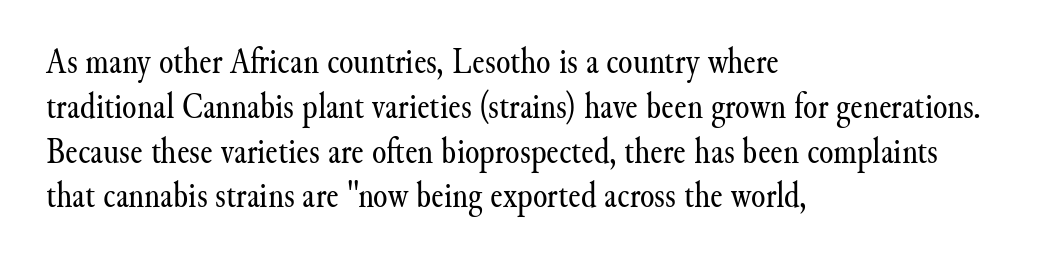
The image shows 37 px regular-weight serif type, upright; set left-aligned, line spacing 1.21x, normal letter spacing, not underlined; medium stroke contrast and a small x-height.
